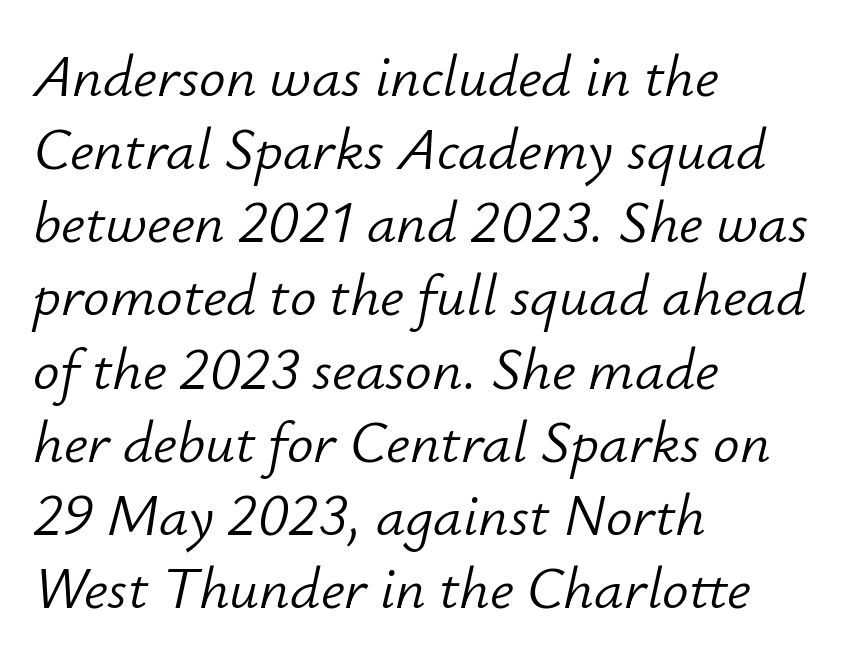
The image shows 59 px light type, italic (leaning right); set left-aligned, line spacing 1.24x, normal letter spacing, not underlined; low stroke contrast and a small x-height.
